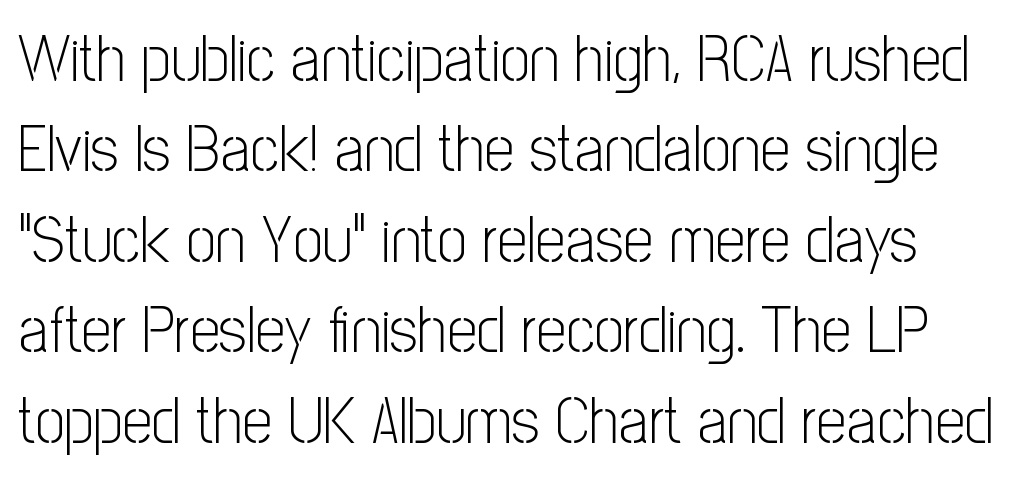
The image shows 66 px light, condensed sans-serif type, upright; set normal line spacing (1.37x), normal letter spacing, not underlined; low stroke contrast and a medium x-height.
